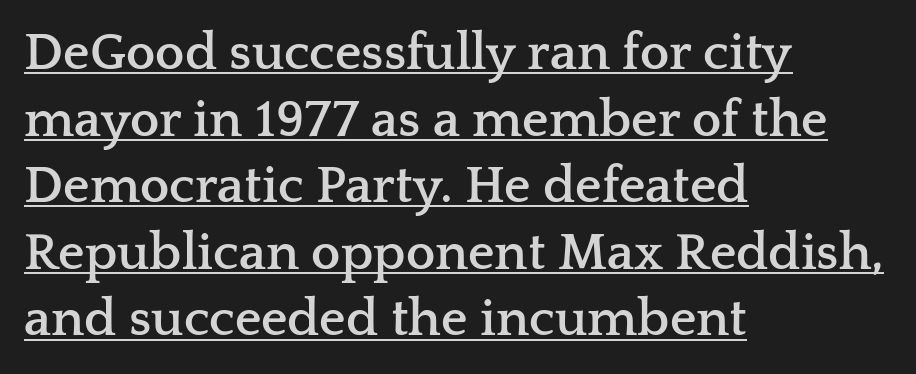
Strong, thick strokes mark this as bold type. The letters stand straight up with perfectly vertical stems. Regarding serifs, this sample has them. Looks like someone drew a line under every word here.
